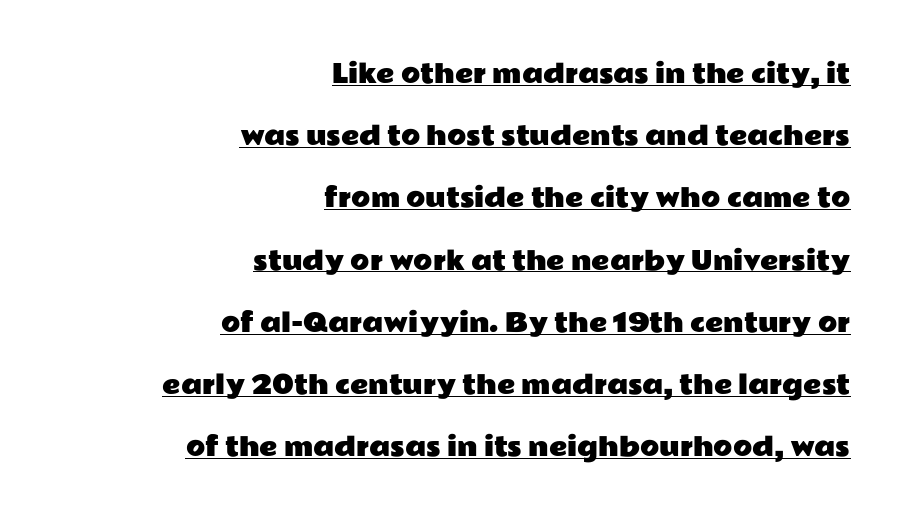
The image shows 25 px text type, upright; set right-aligned, loose line spacing (2.49x), normal letter spacing, underlined.
